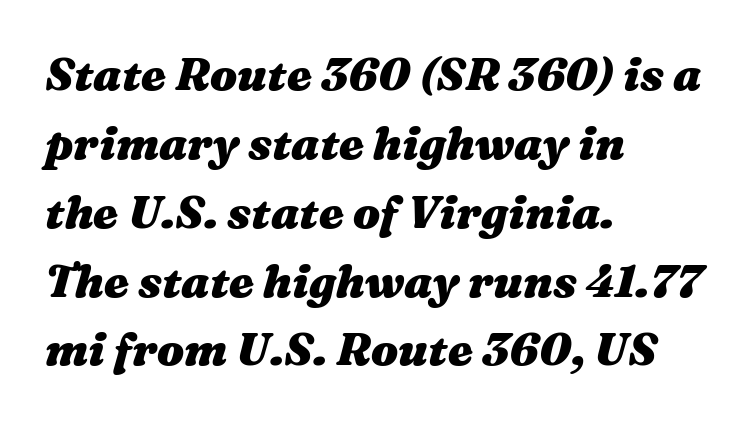
{"italic": "yes", "lean": "right", "slant_degrees": 16, "bold": "yes", "weight": "heavy", "width": "wide", "stroke_contrast": "medium", "x_height": "medium", "monospaced": "no", "underline": "no", "align": "left", "line_spacing": "normal", "line_spacing_ratio": 1.53, "letter_spacing": "normal", "letter_spacing_em": 0.0, "glyph_px": 45}
